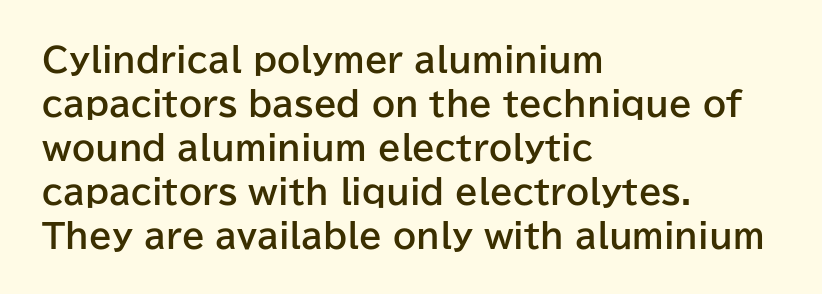
{"serif": "no", "italic": "no", "bold": "yes", "weight": "bold", "width": "normal", "stroke_contrast": "low", "x_height": "medium", "monospaced": "no", "underline": "no", "align": "left", "line_spacing": "normal", "line_spacing_ratio": 1.33, "letter_spacing": "normal", "letter_spacing_em": 0.0, "glyph_px": 33}
